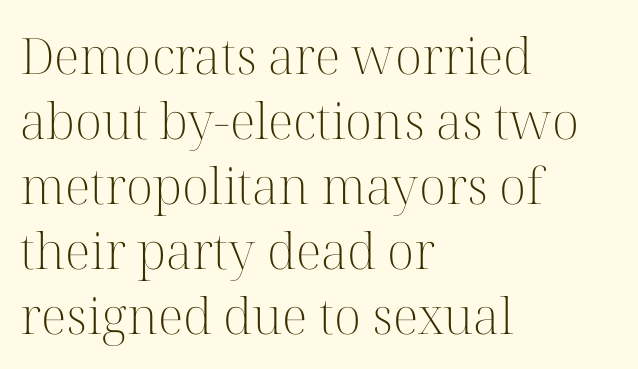
The image shows 50 px light serif type, upright; set left-aligned, normal line spacing (1.3x), normal letter spacing, not underlined; high stroke contrast and a medium x-height.
